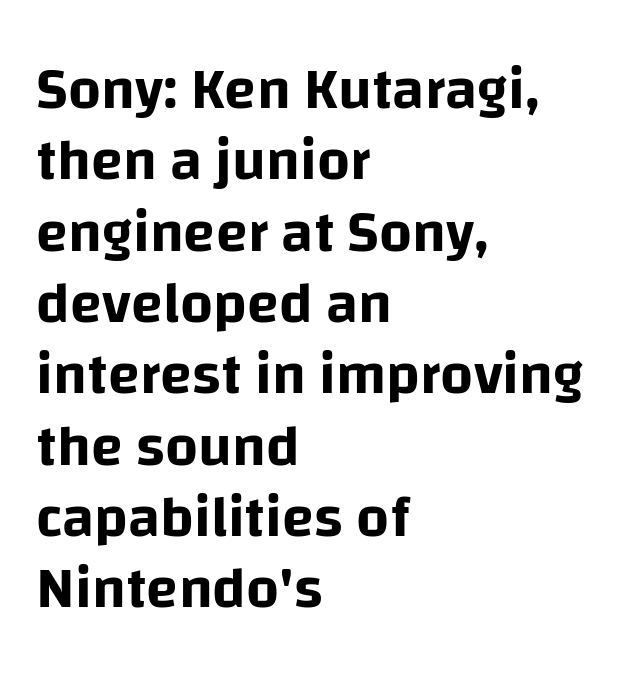
The image shows 58 px sans-serif type, upright; set left-aligned, line spacing 1.23x, normal letter spacing, not underlined; low stroke contrast and a large x-height.
